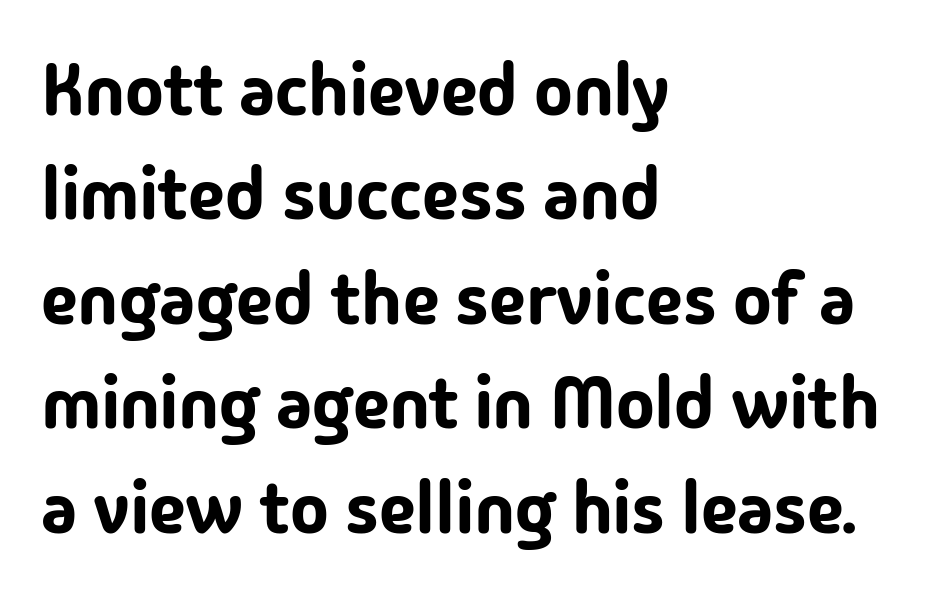
Spacing between characters is what you'd get straight out of the box. In CSS terms this would be text-align: left. Is this a fixed-width face? No — the glyphs have proportional, varying widths. Has an underline been added? It has not. Does the type have serifs? No, each stem ends abruptly.
